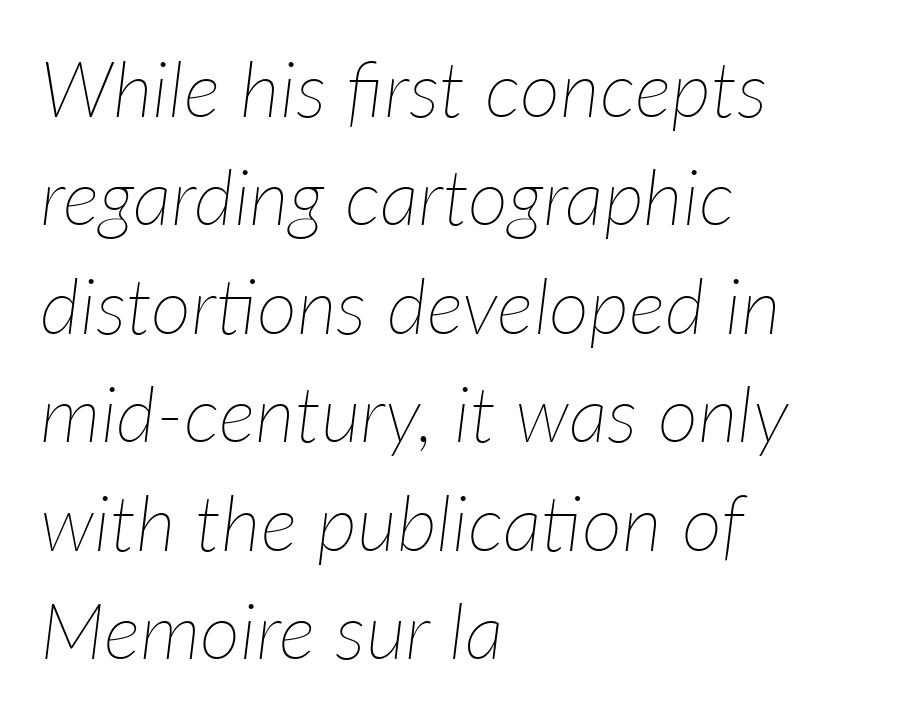
A typesetter would call this leading conventional body-copy spacing. Here the designer chose a conventional face with non-uniform glyph widths. Stems and bowls with no extra thickness — not bold. The whole block is typeset with a tilt. Glance below the letters and you will spot only blank space.
